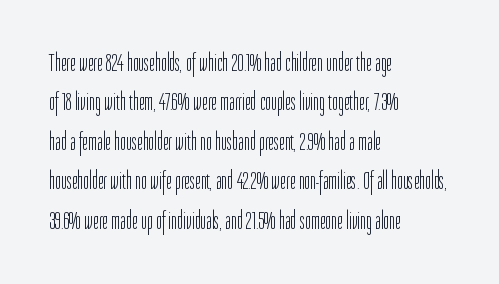
{"italic": "no", "bold": "no", "underline": "no", "align": "left", "line_spacing": "normal", "line_spacing_ratio": 1.58, "letter_spacing": "normal", "letter_spacing_em": 0.0, "glyph_px": 25}
